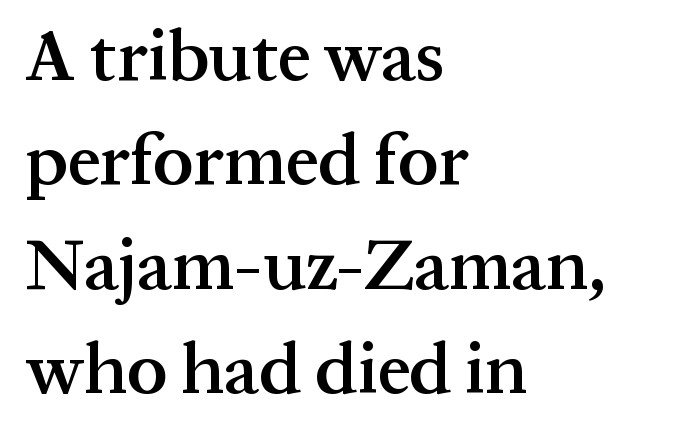
Q: Is the text bold? A: Semi-bold.
Q: Is the text italic (slanted)? A: No, it is upright.
Q: Is the typeface a serif or a sans-serif typeface? A: Serif.
Q: Is the text underlined? A: No.
Q: How is the paragraph aligned? A: Left-aligned.
Q: Is the spacing between letters normal or unusually wide? A: Normal.
Q: Is the spacing between lines tight, normal or loose? A: Normal.
Q: Width (condensed, normal, or wide)? A: Normal.
Q: Stroke contrast? A: Medium.
Q: x-height? A: Medium.
Q: Monospaced? A: No.
